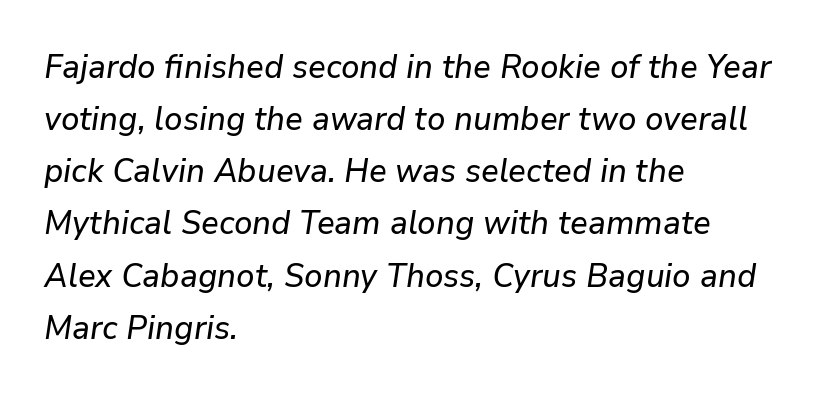
{"italic": "yes", "lean": "right", "slant_degrees": 9, "width": "normal", "stroke_contrast": "low", "x_height": "medium", "monospaced": "no", "underline": "no", "align": "left", "line_spacing": "normal", "line_spacing_ratio": 1.58, "letter_spacing": "normal", "letter_spacing_em": 0.0, "glyph_px": 33}
